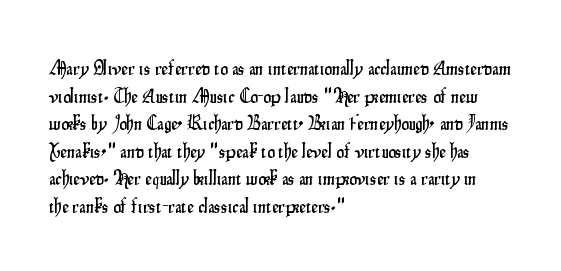
{"italic": "no", "underline": "no", "align": "left", "line_spacing": "normal", "line_spacing_ratio": 1.31, "letter_spacing": "normal", "letter_spacing_em": 0.0, "glyph_px": 21}
